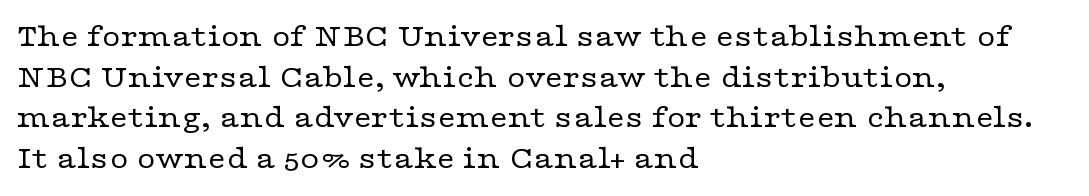
{"serif": "yes", "italic": "no", "bold": "no", "weight": "regular", "width": "wide", "stroke_contrast": "low", "x_height": "medium", "monospaced": "no", "underline": "no", "align": "left", "line_spacing": "normal", "line_spacing_ratio": 1.27, "letter_spacing": "normal", "letter_spacing_em": 0.0, "glyph_px": 32}
